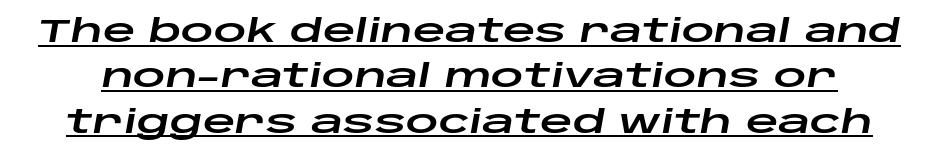
How would I describe the line gaps? Plain and ordinary. You could not count columns in this text — the font is proportionally spaced. These lines keep a tight, regular rhythm from letter to letter. The glyphs look as if they've been sheared to an angle. Glance below the letters and you will spot a drawn line.
